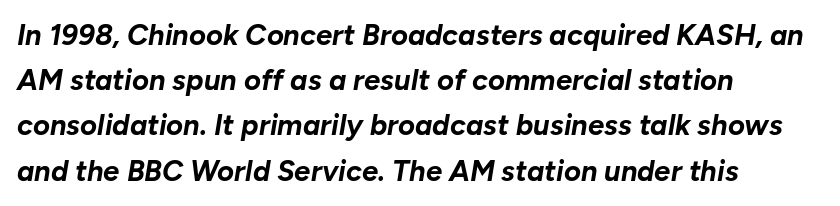
{"italic": "yes", "lean": "right", "slant_degrees": 10, "bold": "yes", "weight": "bold", "width": "normal", "stroke_contrast": "low", "x_height": "medium", "monospaced": "no", "underline": "no", "align": "left", "line_spacing": "normal", "line_spacing_ratio": 1.56, "letter_spacing": "normal", "letter_spacing_em": 0.0, "glyph_px": 29}
